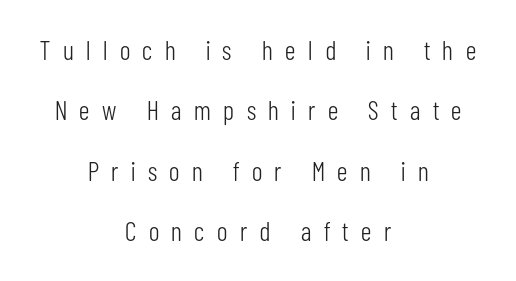
Q: Is the text bold? A: No.
Q: Is the text italic (slanted)? A: No, it is upright.
Q: Is the text underlined? A: No.
Q: How is the paragraph aligned? A: Centered.
Q: Is the spacing between letters normal or unusually wide? A: Unusually wide.
Q: Is the spacing between lines tight, normal or loose? A: Loose.
